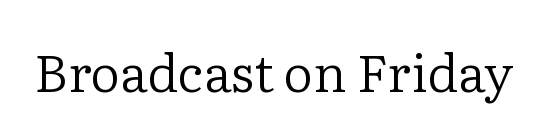
{"serif": "yes", "italic": "no", "bold": "no", "weight": "regular", "width": "normal", "stroke_contrast": "low", "x_height": "medium", "monospaced": "no", "underline": "no", "letter_spacing": "normal", "letter_spacing_em": 0.0, "glyph_px": 52}
